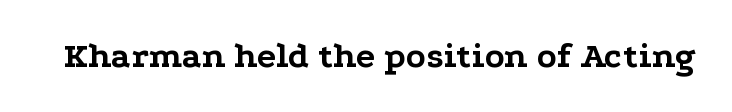
Q: Is the text bold? A: Yes.
Q: Is the text italic (slanted)? A: No, it is upright.
Q: Is the typeface a serif or a sans-serif typeface? A: Serif.
Q: Is the text underlined? A: No.
Q: Is the spacing between letters normal or unusually wide? A: Normal.
Q: Width (condensed, normal, or wide)? A: Wide.
Q: Stroke contrast? A: Low.
Q: x-height? A: Medium.
Q: Monospaced? A: No.
